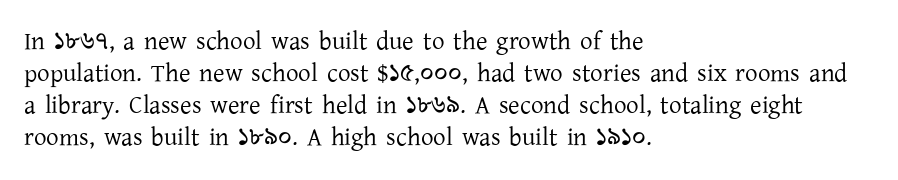
Glance below the letters and you will spot only blank space. The weight tops out at a normal text grade. Teacher's note: observe the even left margin — that is flush-left alignment. Interline gaps are of average width in this sample. In terms of posture, this sample is upright.
